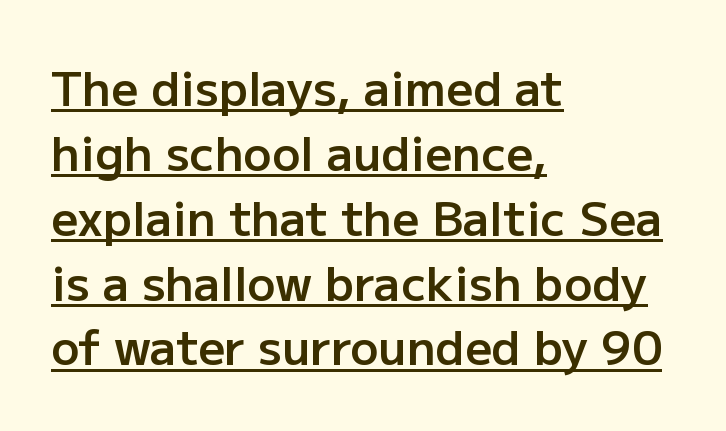
Proportional: the letters do not fall into vertical columns. Vertically, the passage feels balanced, rows spaced as you'd expect. Underlined type. A typesetter would mark this as roman, not italic.
